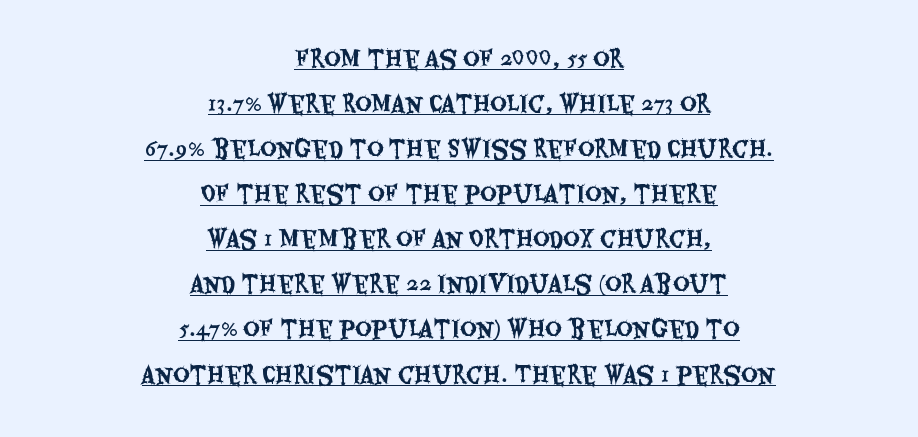
Q: Is the text italic (slanted)? A: No, it is upright.
Q: Is the text underlined? A: Yes.
Q: How is the paragraph aligned? A: Centered.
Q: Is the spacing between letters normal or unusually wide? A: Normal.
Q: Is the spacing between lines tight, normal or loose? A: Loose.
